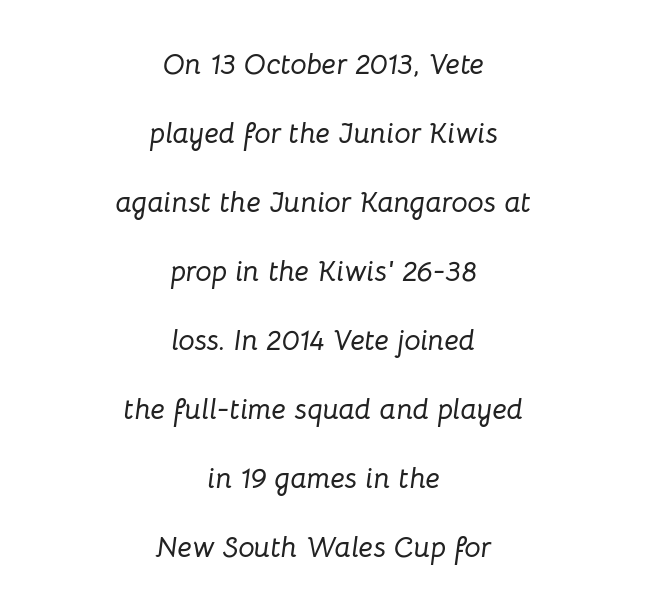
The image shows 29 px text type, italic (leaning right); set centered, loose line spacing (2.38x), normal letter spacing, not underlined; low stroke contrast and a medium x-height.
